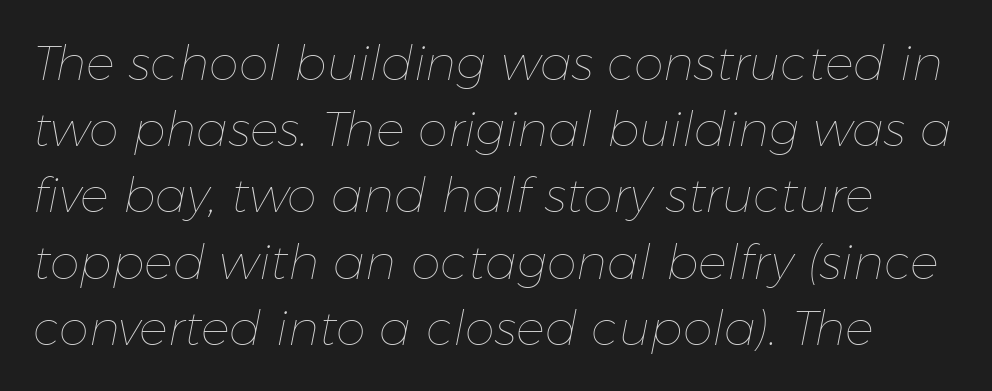
Q: Is the text bold? A: No.
Q: Is the text italic (slanted)? A: Yes, it leans right by about 11 degrees.
Q: Is the text underlined? A: No.
Q: Is the spacing between letters normal or unusually wide? A: Normal.
Q: Is the spacing between lines tight, normal or loose? A: Normal.
Q: Width (condensed, normal, or wide)? A: Normal.
Q: Stroke contrast? A: Low.
Q: x-height? A: Medium.
Q: Monospaced? A: No.
